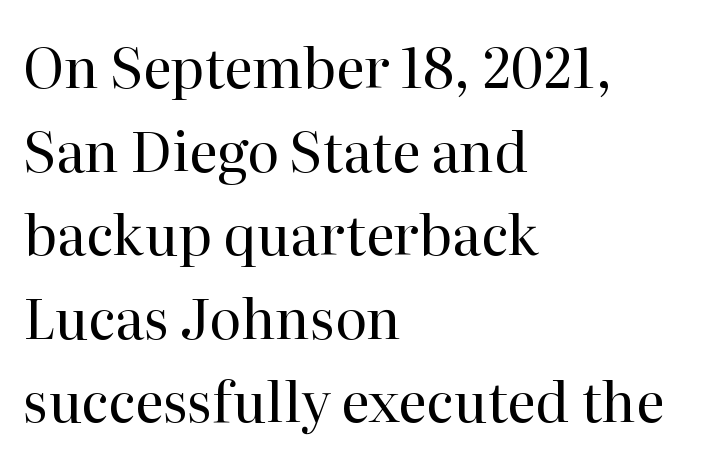
Q: Is the text bold? A: No.
Q: Is the text italic (slanted)? A: No, it is upright.
Q: Is the typeface a serif or a sans-serif typeface? A: Serif.
Q: Is the text underlined? A: No.
Q: How is the paragraph aligned? A: Left-aligned.
Q: Is the spacing between letters normal or unusually wide? A: Normal.
Q: Is the spacing between lines tight, normal or loose? A: Normal.
Q: Width (condensed, normal, or wide)? A: Normal.
Q: Stroke contrast? A: High.
Q: x-height? A: Medium.
Q: Monospaced? A: No.
